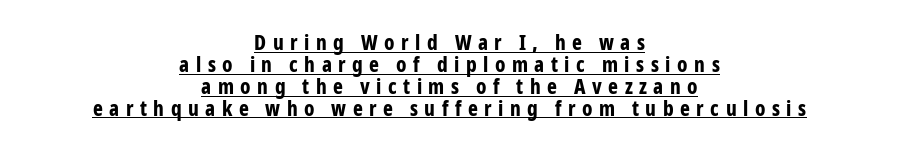
{"italic": "no", "bold": "yes", "underline": "yes", "align": "center", "line_spacing": "tight", "line_spacing_ratio": 1.04, "letter_spacing": "wide", "letter_spacing_em": 0.31, "glyph_px": 21}
